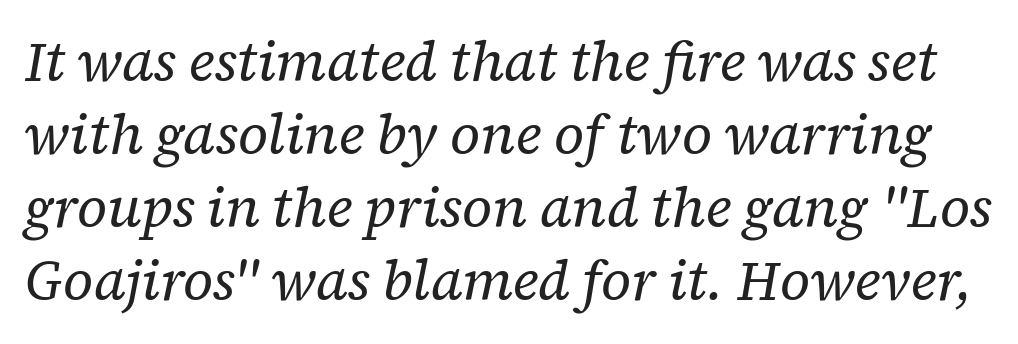
The image shows 55 px regular-weight serif type, italic (leaning right); set normal line spacing (1.33x), normal letter spacing, not underlined; low stroke contrast and a medium x-height.
